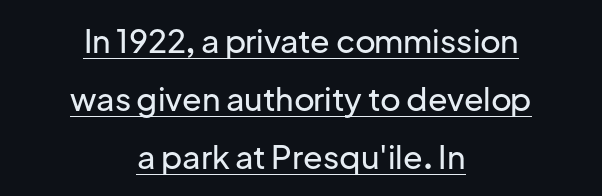
Words appear dense and cohesive because spacing is normal. Where is the straight margin? There isn't one; the lines are centered. Here the designer chose a conventional face with non-uniform glyph widths. Style check: upright.
